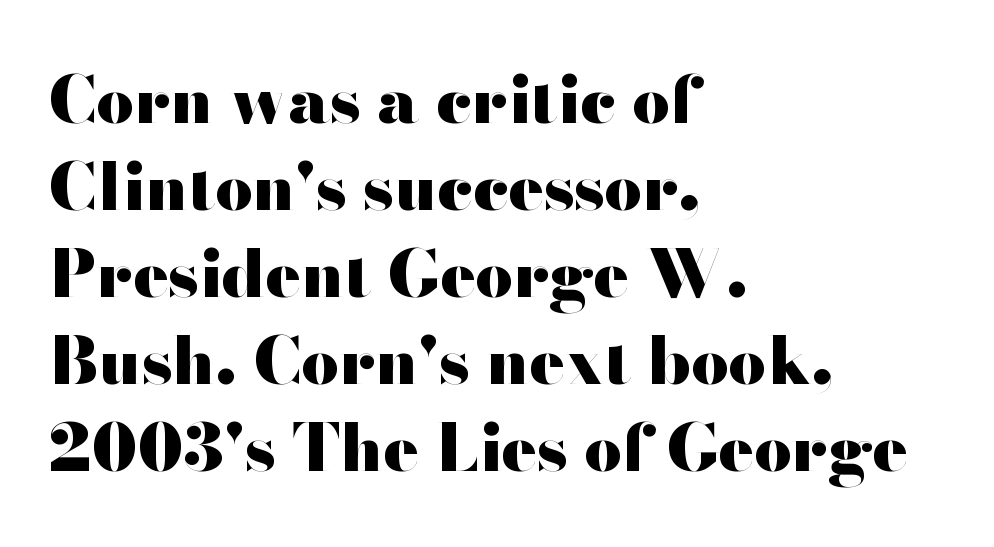
{"serif": "no", "italic": "no", "bold": "yes", "weight": "heavy", "width": "wide", "stroke_contrast": "high", "x_height": "small", "monospaced": "no", "underline": "no", "align": "left", "line_spacing": "normal", "line_spacing_ratio": 1.32, "letter_spacing": "normal", "letter_spacing_em": 0.0, "glyph_px": 66}
